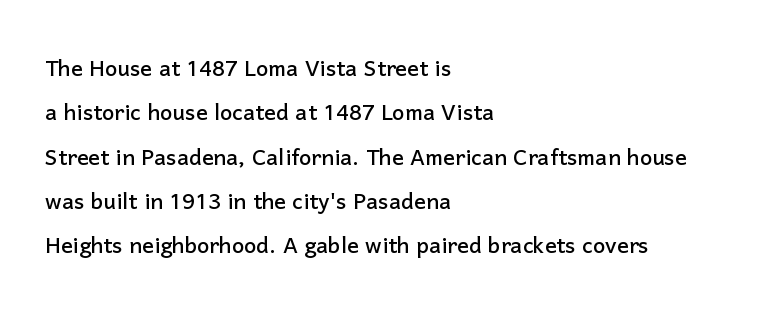
Posture: straight, roman, zero tilt. All the whitespace from short lines collects on the right. Bare-footed words on every line. Summary of vertical rhythm: regular, with standard interline spacing. Looks like regular typesetting: each glyph gets only the width it needs.
